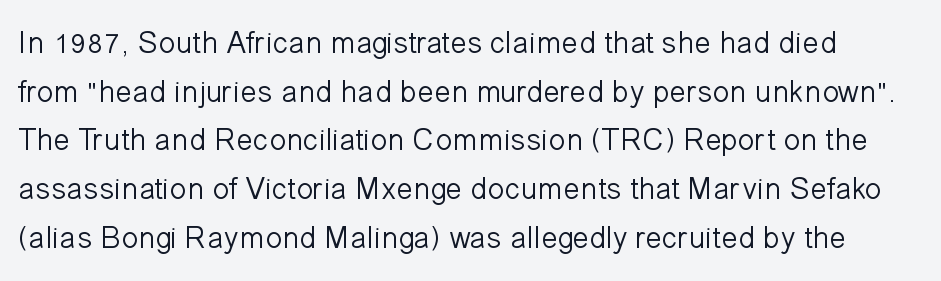
Character widths vary here, with narrow letters taking less room than wide ones. Regarding serifs, this sample does without them. No heavy texture on the line: the type isn't bold. The gaps between neighbouring characters are ordinary and unremarkable. The vertical gap from one line to the next is medium. Anything drawn beneath the words? Only blank space.
